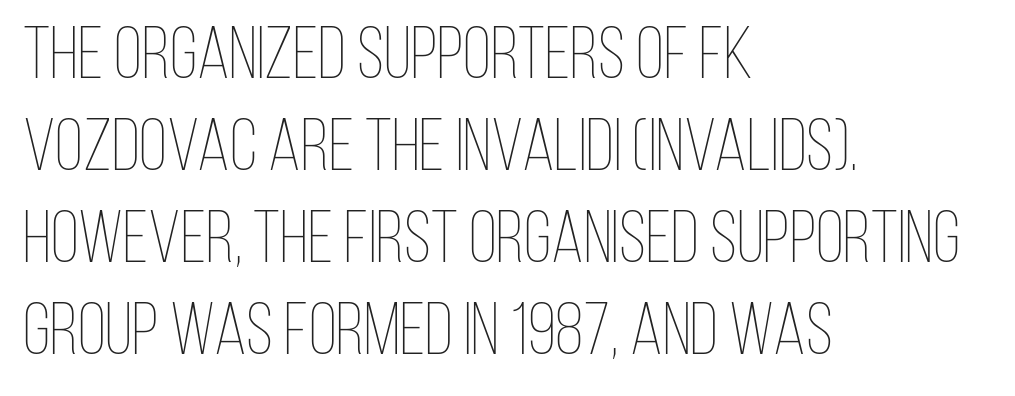
The rag falls on the right side of this text block. The font's upright variant was chosen for this text. Is this a fixed-width face? No — the glyphs have proportional, varying widths. Weight: regular or lighter.
